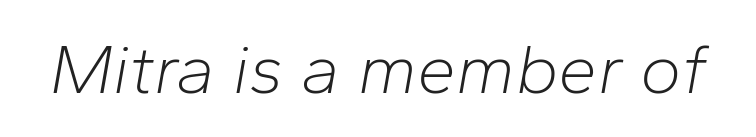
{"italic": "yes", "lean": "right", "slant_degrees": 10, "bold": "no", "weight": "light", "width": "normal", "stroke_contrast": "low", "x_height": "medium", "monospaced": "no", "underline": "no", "letter_spacing": "normal", "letter_spacing_em": 0.0, "glyph_px": 70}
